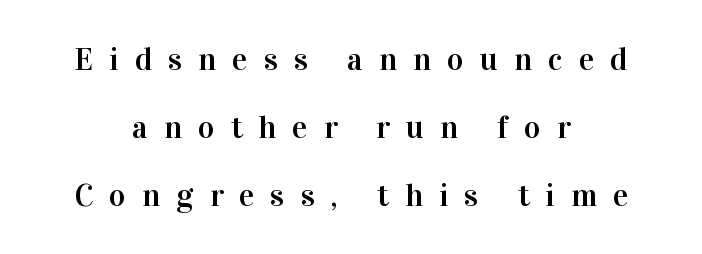
The image shows 32 px serif type, upright; set centered, loose line spacing (2.12x), unusually wide letter spacing (+0.5 em), not underlined; high stroke contrast and a medium x-height.
